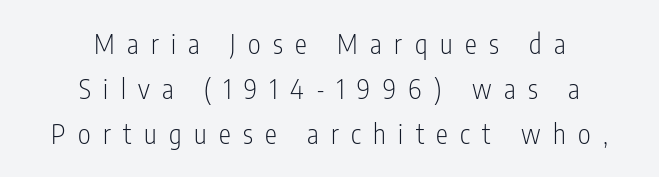
Q: Is the text bold? A: No.
Q: Is the text italic (slanted)? A: No, it is upright.
Q: Is the text underlined? A: No.
Q: How is the paragraph aligned? A: Centered.
Q: Is the spacing between letters normal or unusually wide? A: Unusually wide.
Q: Is the spacing between lines tight, normal or loose? A: Normal.
